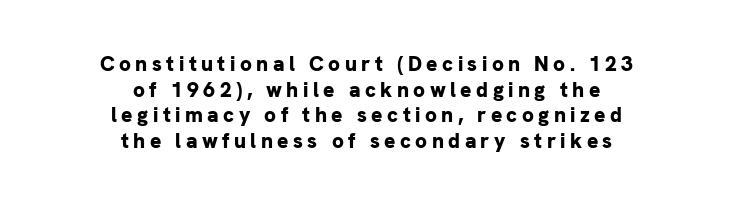
Each word looks stretched out because of the extra space between its letters. The glyphs are unaccompanied by any horizontal stroke below them. What weight is shown? A full bold with thick strokes. These lines stack symmetrically, like a column narrowing and widening about its center.
